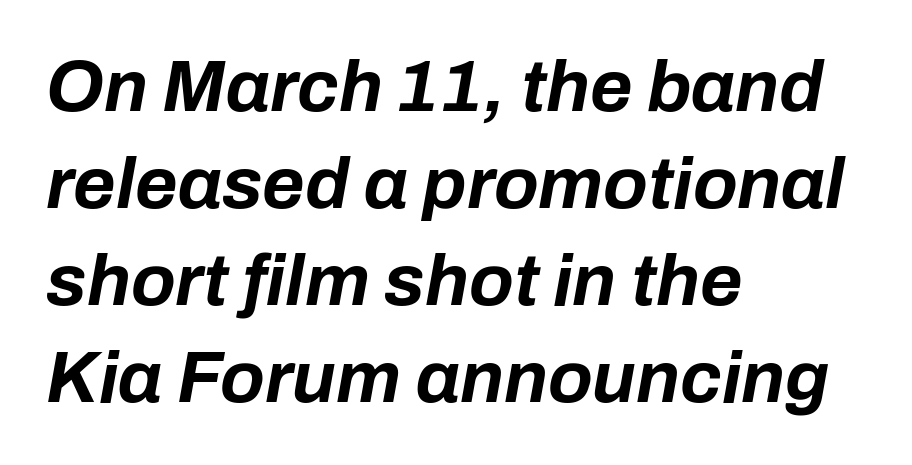
Between one letter and the next there's only the usual sliver of space. The lines in this sample share a left origin and differ only in where they stop. The specimen reads as italic at a glance. Its strokes are broad and dark, the hallmark of bold type.
